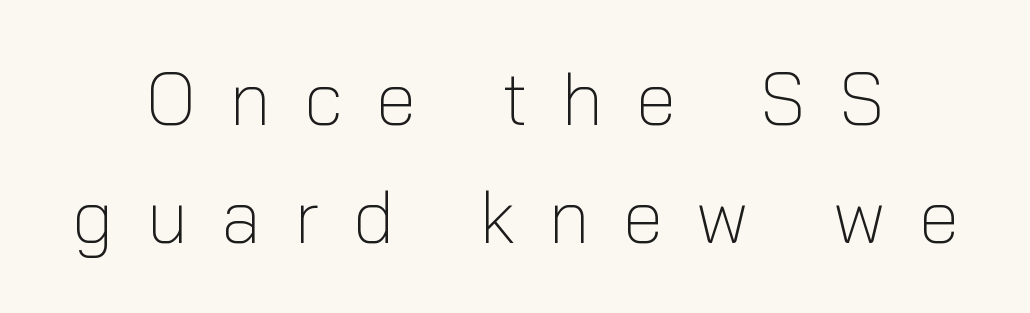
Lines of text with bare space underneath. The typography opts for an upright posture over an oblique one. Is this a heavy cut? Hardly; it is regular or lighter. A normal amount of white space separates one row of letters from the next.
